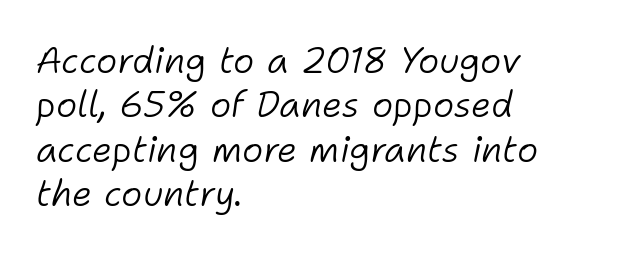
Character widths vary here, with narrow letters taking less room than wide ones. Here the glyphs are tracked normally, forming tight word shapes. The letters are slanted; this is an italic face. Descenders hang freely into open space.
